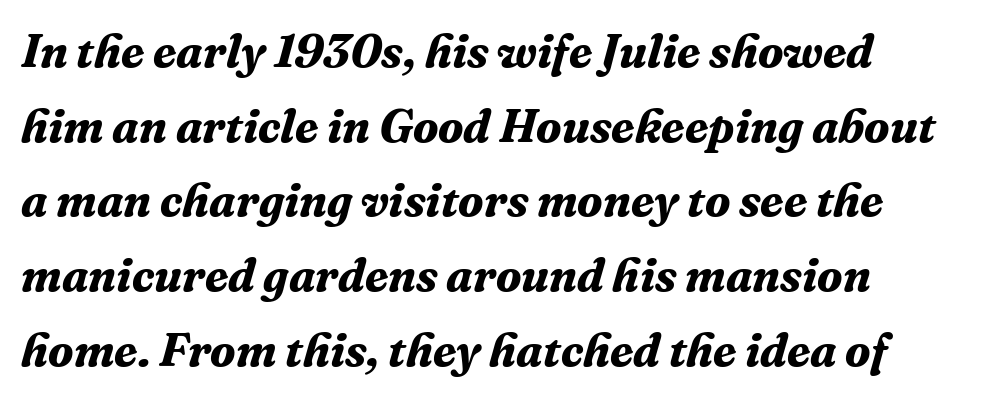
Q: Is the text bold? A: Yes.
Q: Is the text italic (slanted)? A: Yes, it leans right by about 16 degrees.
Q: Is the typeface a serif or a sans-serif typeface? A: Serif.
Q: Is the text underlined? A: No.
Q: Is the spacing between letters normal or unusually wide? A: Normal.
Q: Is the spacing between lines tight, normal or loose? A: Normal.
Q: Width (condensed, normal, or wide)? A: Normal.
Q: Stroke contrast? A: Medium.
Q: x-height? A: Medium.
Q: Monospaced? A: No.
